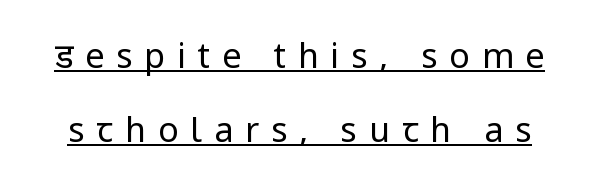
A typesetter would call this heavily tracked-out type. Looks like regular typesetting: each glyph gets only the width it needs. Unlike italic type, these characters show no tilt at all. In terms of letterform style, serifs are entirely absent. This reads as an unemphasized weight, regular at the heaviest. Notice the wide empty band between every row — that's loose leading.
